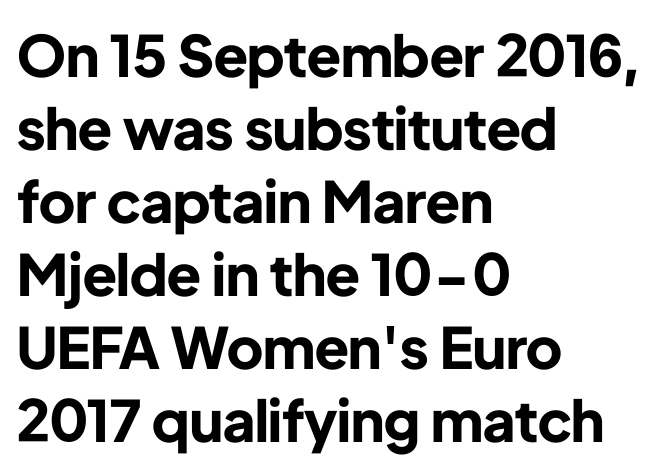
Does extra space separate the letters? No, they use regular spacing. How heavy is the stroke? Heavy — this is a bold. Notice how descenders clear the ascenders below comfortably — that's standard leading. Nope, not italic — everything's standing straight. Unmarked baselines from the first word to the last. Each letter keeps its own natural width here, so spacing adapts to shape.
